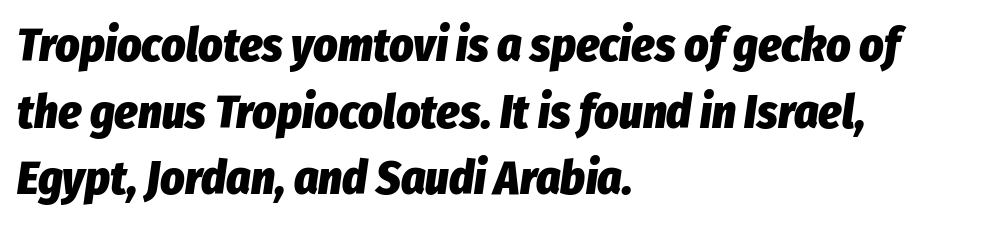
The strokes are fattened all the way to bold. Notice how the stems are inclined rather than vertical — that's the hallmark of italics. The typesetter chose a ragged-right arrangement here. Proportional: the letters do not fall into vertical columns. Letters rest on an invisible, unmarked baseline.
